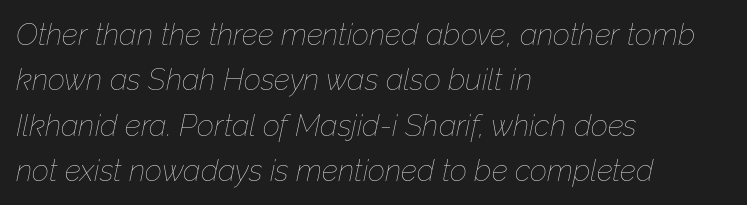
The image shows 30 px thin type, italic (leaning right); set left-aligned, normal line spacing (1.51x), normal letter spacing, not underlined; low stroke contrast and a medium x-height.
